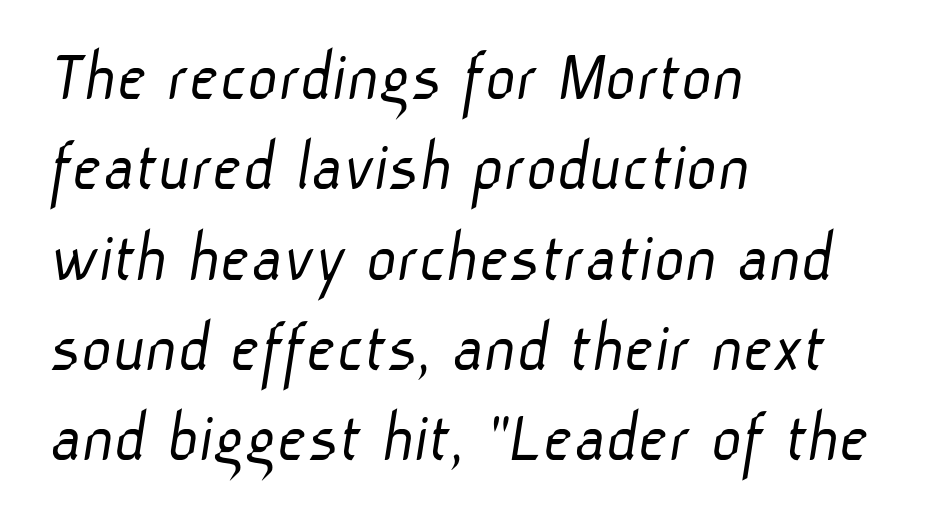
The image shows 74 px light sans-serif type; set left-aligned, line spacing 1.22x, normal letter spacing, not underlined; low stroke contrast and a medium x-height.
